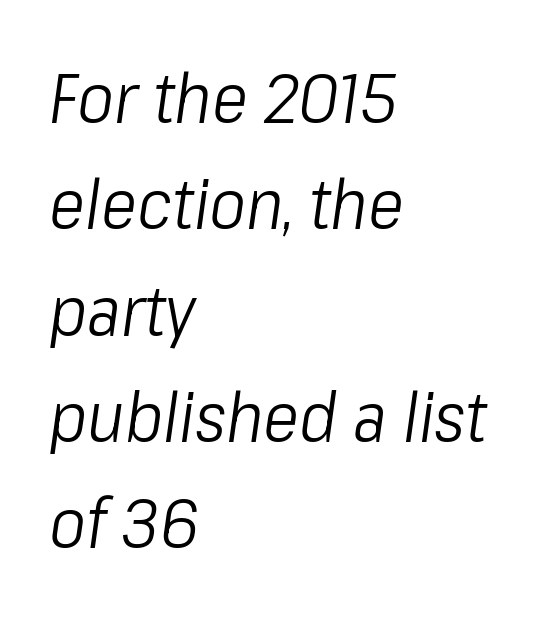
When letters slant like this, we call the style italic. Regarding leading, the lines here are spaced in the standard way. In terms of letterspacing, this is plain default setting. This sample is left-justified, so line endings fall wherever the words run out. No extra ink here — the face is not bold. Varying glyph widths throughout — classic text-font behaviour.
